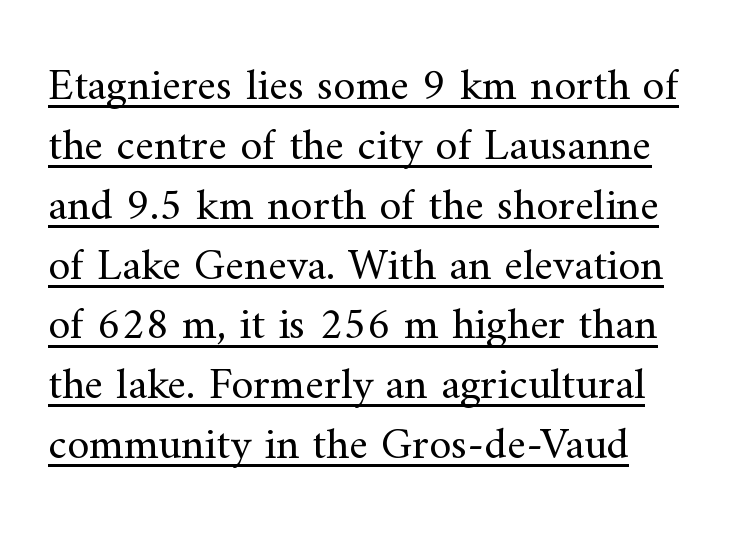
Is there much room between lines? A standard amount, neither cramped nor airy. The letters carry serifs — small finishing strokes at the ends of their stems. Each letter keeps its own natural width here, so spacing adapts to shape. The axis of the letterforms is exactly vertical. Beneath each row of characters lies a ruled line.
